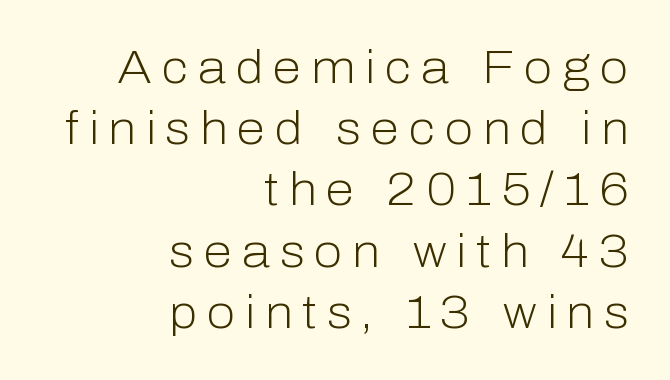
{"serif": "no", "italic": "no", "bold": "no", "weight": "light", "width": "normal", "stroke_contrast": "low", "x_height": "medium", "monospaced": "no", "underline": "no", "align": "right", "line_spacing": "normal", "line_spacing_ratio": 1.33, "letter_spacing": "wide", "letter_spacing_em": 0.22, "glyph_px": 46}
